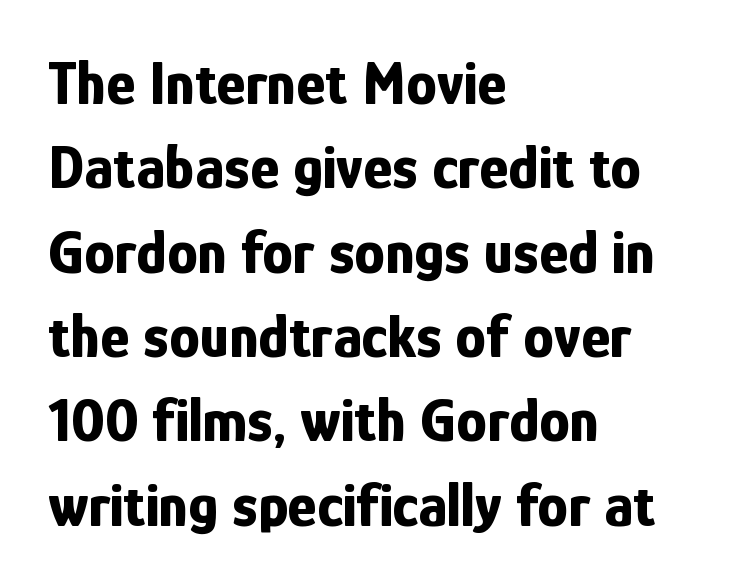
{"serif": "no", "italic": "no", "bold": "yes", "weight": "bold", "width": "condensed", "stroke_contrast": "low", "x_height": "medium", "monospaced": "no", "underline": "no", "align": "left", "line_spacing": "normal", "line_spacing_ratio": 1.36, "letter_spacing": "normal", "letter_spacing_em": 0.0, "glyph_px": 62}
